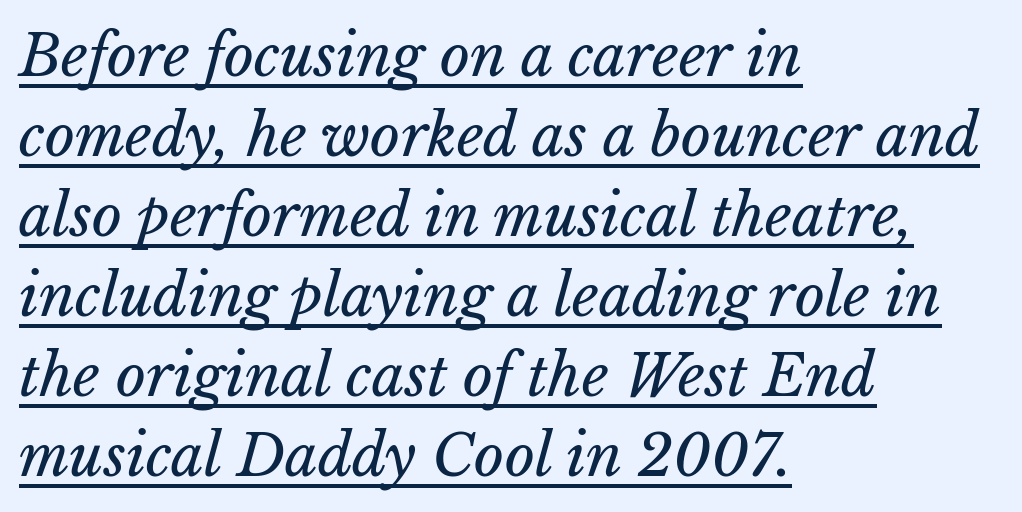
The image shows 58 px regular-weight type; set left-aligned, normal line spacing (1.38x), normal letter spacing, underlined; low stroke contrast and a medium x-height.
